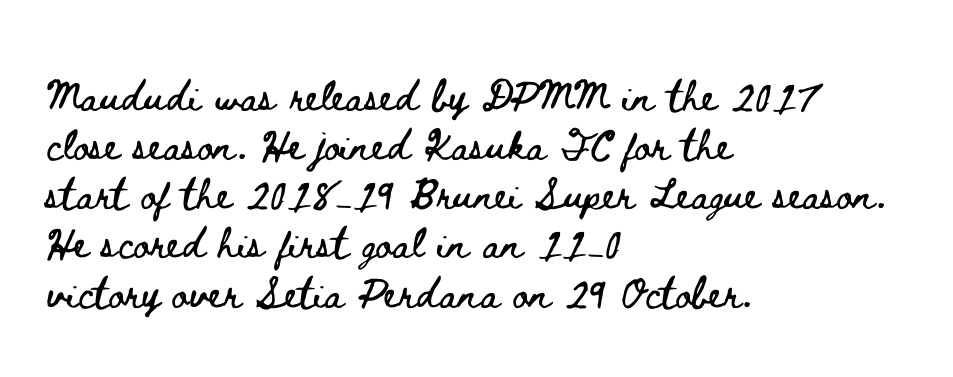
{"width": "wide", "stroke_contrast": "low", "x_height": "small", "monospaced": "no", "underline": "no", "align": "left", "line_spacing": "normal", "line_spacing_ratio": 1.26, "letter_spacing": "normal", "letter_spacing_em": 0.0, "glyph_px": 39}
